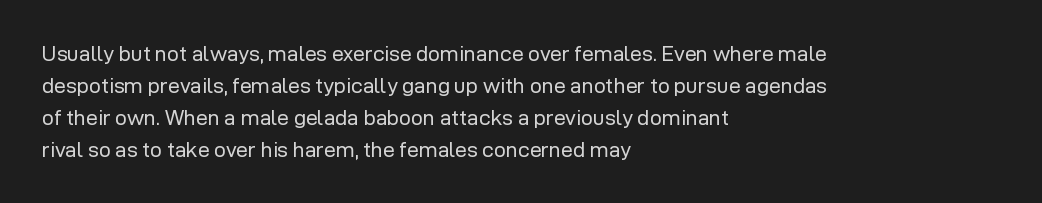
The image shows 21 px text type, upright; set left-aligned, normal line spacing (1.52x), normal letter spacing, not underlined.
